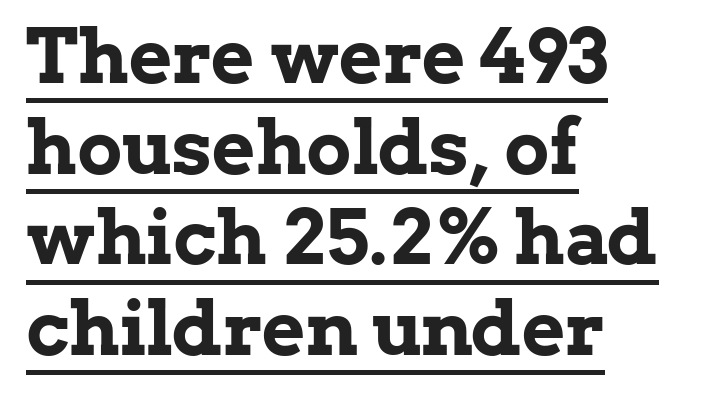
The image shows 75 px bold serif type, upright; set left-aligned, line spacing 1.21x, normal letter spacing, underlined; low stroke contrast and a medium x-height.
